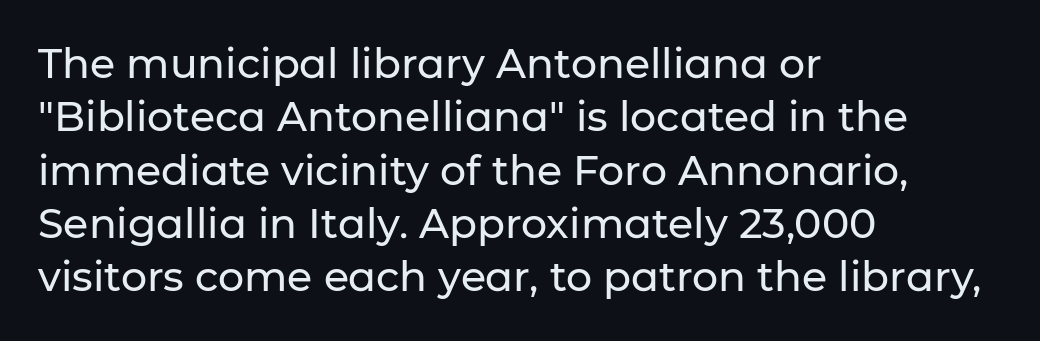
{"serif": "no", "italic": "no", "width": "normal", "stroke_contrast": "low", "x_height": "medium", "monospaced": "no", "underline": "no", "align": "left", "line_spacing": "normal", "line_spacing_ratio": 1.3, "letter_spacing": "normal", "letter_spacing_em": 0.0, "glyph_px": 41}
